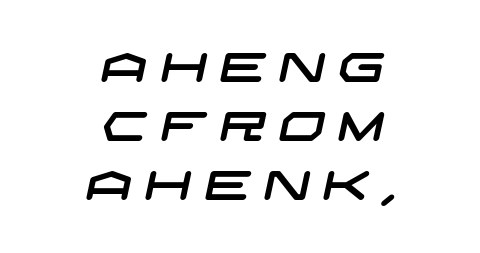
The image shows 41 px wide sans-serif type; set centered, normal line spacing (1.44x), unusually wide letter spacing (+0.31 em), not underlined; low stroke contrast and a large x-height.
